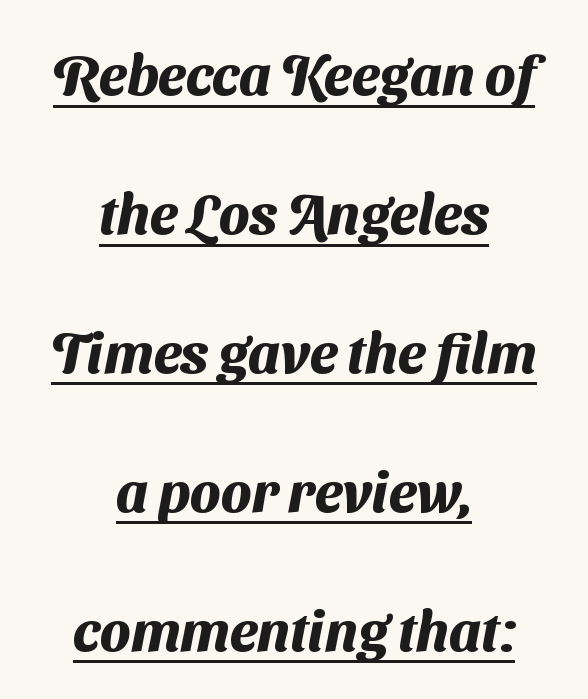
Q: Is the text bold? A: Yes.
Q: Is the typeface a serif or a sans-serif typeface? A: Sans-serif.
Q: Is the text underlined? A: Yes.
Q: How is the paragraph aligned? A: Centered.
Q: Is the spacing between letters normal or unusually wide? A: Normal.
Q: Is the spacing between lines tight, normal or loose? A: Loose.
Q: Width (condensed, normal, or wide)? A: Normal.
Q: Stroke contrast? A: Medium.
Q: x-height? A: Medium.
Q: Monospaced? A: No.
